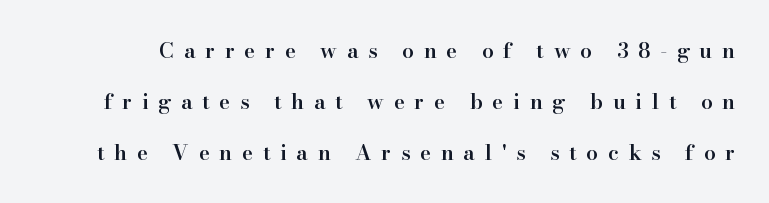
{"italic": "no", "bold": "semi", "underline": "no", "line_spacing": "loose", "line_spacing_ratio": 2.42, "letter_spacing": "wide", "letter_spacing_em": 0.46, "glyph_px": 21}
